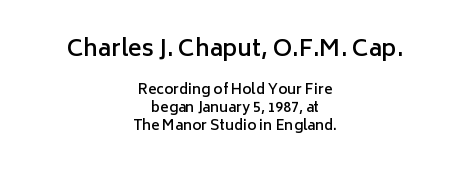
Bold? Not quite — semibold, heavier than regular but stopping short. You could call the tracking neutral — neither tight nor loose. The font's upright variant was chosen for this text. Type size steps down from the first block to the second.
